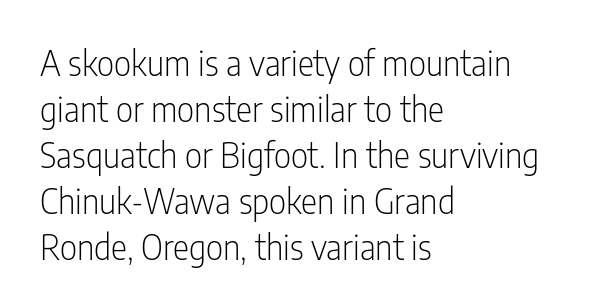
Q: Is the text bold? A: No.
Q: Is the text italic (slanted)? A: No, it is upright.
Q: Is the typeface a serif or a sans-serif typeface? A: Sans-serif.
Q: Is the text underlined? A: No.
Q: How is the paragraph aligned? A: Left-aligned.
Q: Is the spacing between letters normal or unusually wide? A: Normal.
Q: Is the spacing between lines tight, normal or loose? A: Normal.
Q: Width (condensed, normal, or wide)? A: Condensed.
Q: Stroke contrast? A: Low.
Q: x-height? A: Medium.
Q: Monospaced? A: No.
